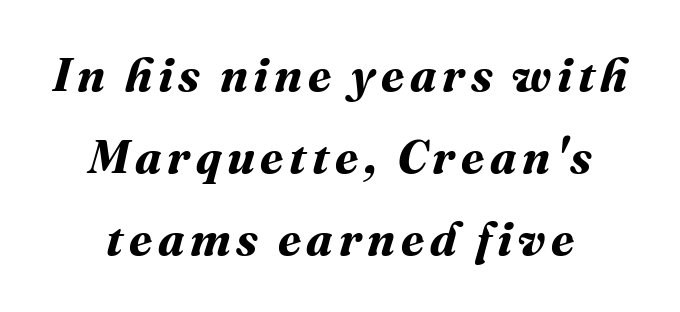
{"bold": "yes", "weight": "bold", "width": "normal", "stroke_contrast": "medium", "x_height": "medium", "monospaced": "no", "underline": "no", "line_spacing_ratio": 1.74, "glyph_px": 47}
